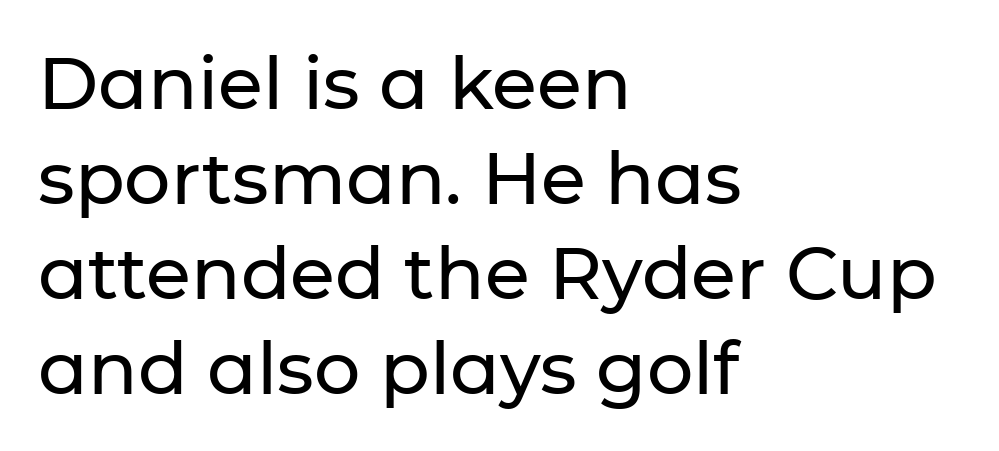
Check the space under the baseline: it is left empty. Every row of glyphs begins at an identical x-position on the left. The type is set solid horizontally, with unmodified tracking. These lines are rendered in a variable-pitch font. You can tell it's not italic because the verticals are truly vertical. Serif or sans? Sans — the stroke terminals are bare.
